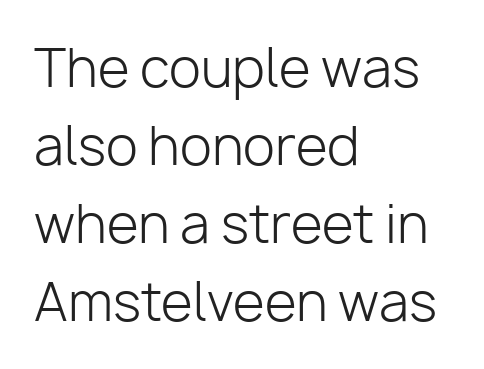
These glyphs show unthickened strokes, regular width or finer. This sample uses an upright cut, with every glyph sitting square on the baseline. Here the glyphs are tracked normally, forming tight word shapes. Do the characters align in a grid? No, the font is proportional. No feet cap the strokes, marking this as sans-serif type.
